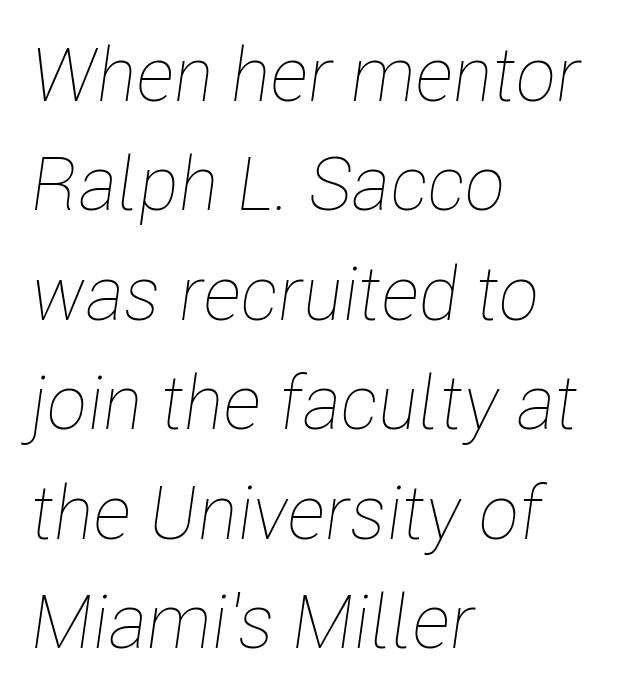
Normally led — the rows are evenly, conventionally spaced. The type is set solid horizontally, with unmodified tracking. The characters are drawn with everyday or finer stroke widths. This sample has the flowing, uneven cadence of proportional lettering. Layout note: lines flush left. Lines of text with bare space underneath.
